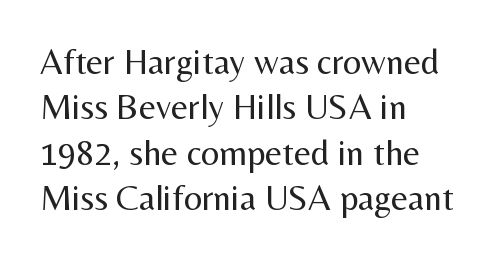
Serifs: no, the terminals of the letterforms are clean. A classic flush-left, rag-right setting is used for this passage. A typesetter would call this proportional, since set widths differ per character. Evenly set lines give the paragraph a standard silhouette. Decoration check: the copy has no underline.
